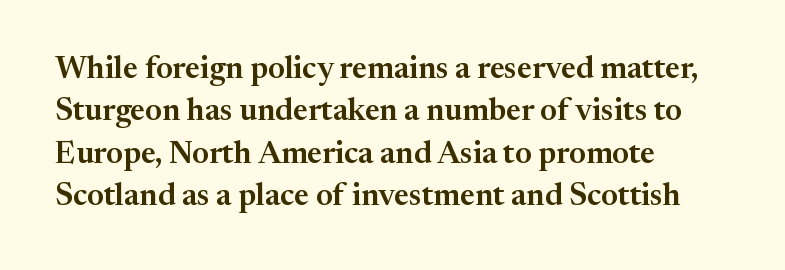
The image shows 31 px serif type, upright; set left-aligned, normal line spacing (1.37x), normal letter spacing, not underlined; medium stroke contrast and a medium x-height.
